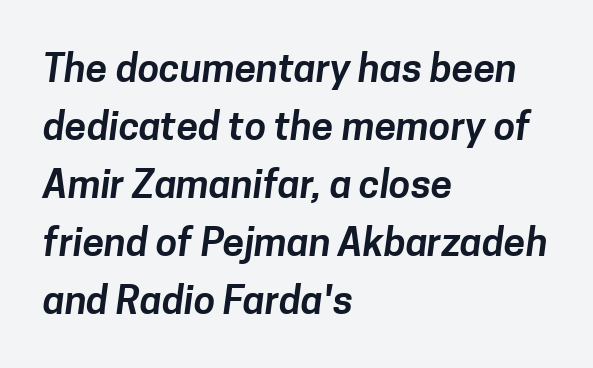
Q: Is the typeface a serif or a sans-serif typeface? A: Sans-serif.
Q: Is the text underlined? A: No.
Q: How is the paragraph aligned? A: Left-aligned.
Q: Is the spacing between letters normal or unusually wide? A: Normal.
Q: Is the spacing between lines tight, normal or loose? A: Normal.
Q: Width (condensed, normal, or wide)? A: Normal.
Q: Stroke contrast? A: Low.
Q: x-height? A: Medium.
Q: Monospaced? A: No.
